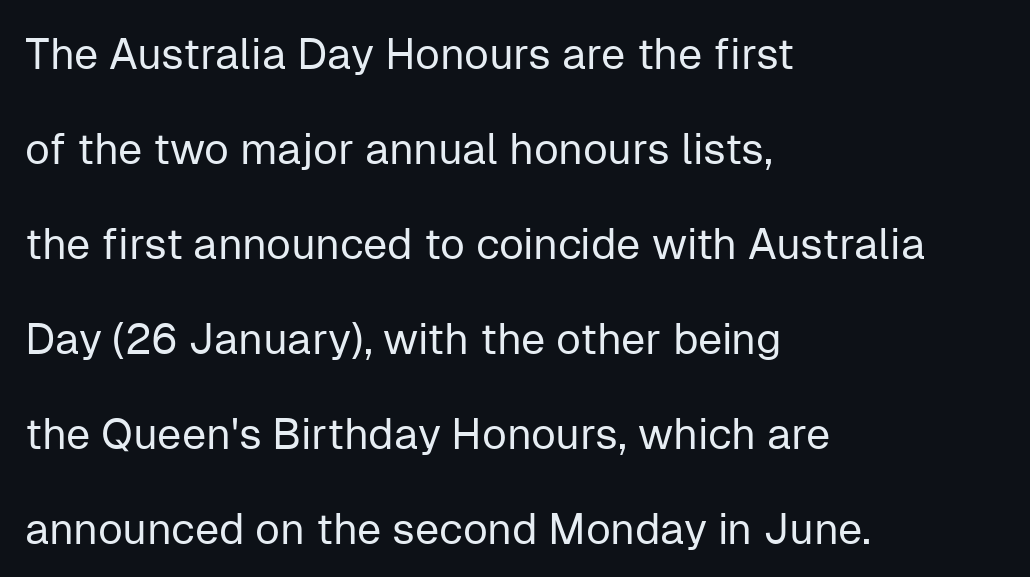
Q: Is the text bold? A: No.
Q: Is the text italic (slanted)? A: No, it is upright.
Q: Is the typeface a serif or a sans-serif typeface? A: Sans-serif.
Q: Is the text underlined? A: No.
Q: How is the paragraph aligned? A: Left-aligned.
Q: Is the spacing between letters normal or unusually wide? A: Normal.
Q: Is the spacing between lines tight, normal or loose? A: Loose.
Q: Width (condensed, normal, or wide)? A: Normal.
Q: Stroke contrast? A: Low.
Q: x-height? A: Medium.
Q: Monospaced? A: No.
